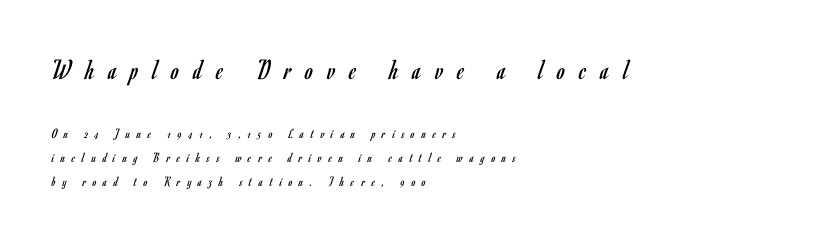
What kind of face is this? One without serifs — a sans. The passage shown has open, widely tracked lettering throughout. A bare baseline throughout the passage. Horizontally, the lines are justified to the leading edge only. The typeface has the unassuming heft of standard copy or less.
